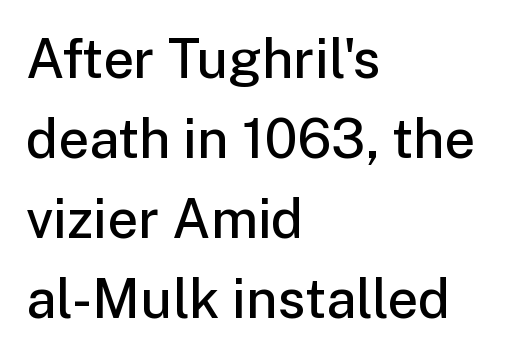
{"serif": "no", "italic": "no", "bold": "semi", "weight": "semibold", "width": "normal", "stroke_contrast": "low", "x_height": "medium", "monospaced": "no", "underline": "no", "align": "left", "line_spacing": "normal", "line_spacing_ratio": 1.48, "letter_spacing": "normal", "letter_spacing_em": 0.0, "glyph_px": 54}
